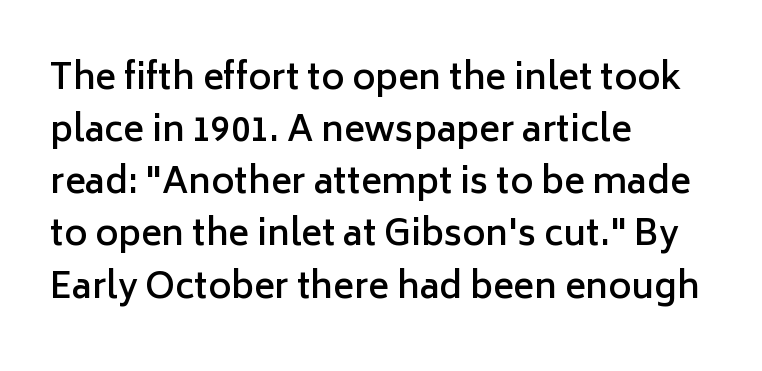
Firm but not heavy-handed strokes: this text is semibold. The font's upright variant was chosen for this text. These lines are rendered in a variable-pitch font. Each line starts at the same left margin while the right side varies. Regarding leading, the lines here are spaced in the standard way. The characters display no serif detailing; their extremities are plain.
